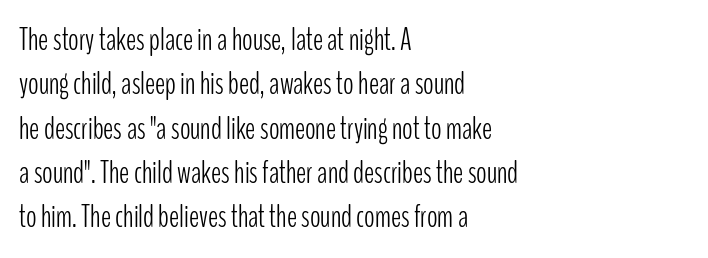
Q: Is the text bold? A: No.
Q: Is the text italic (slanted)? A: No, it is upright.
Q: Is the typeface a serif or a sans-serif typeface? A: Sans-serif.
Q: Is the text underlined? A: No.
Q: How is the paragraph aligned? A: Left-aligned.
Q: Is the spacing between letters normal or unusually wide? A: Normal.
Q: Is the spacing between lines tight, normal or loose? A: Normal.
Q: Width (condensed, normal, or wide)? A: Condensed.
Q: Stroke contrast? A: Low.
Q: x-height? A: Medium.
Q: Monospaced? A: No.
